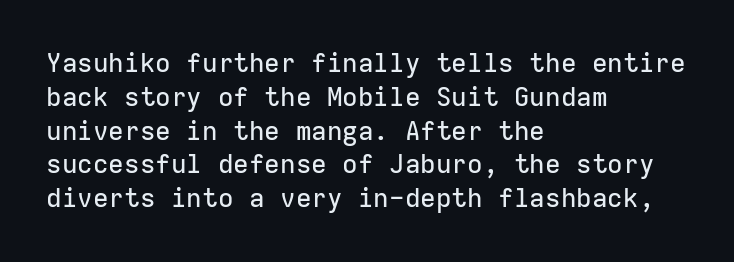
Q: Is the text italic (slanted)? A: No, it is upright.
Q: Is the text underlined? A: No.
Q: How is the paragraph aligned? A: Left-aligned.
Q: Is the spacing between letters normal or unusually wide? A: Normal.
Q: Is the spacing between lines tight, normal or loose? A: Normal.
